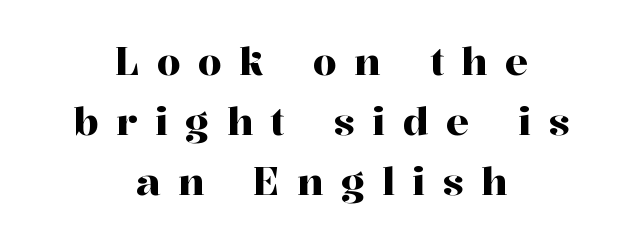
Q: Is the text italic (slanted)? A: No, it is upright.
Q: Is the typeface a serif or a sans-serif typeface? A: Serif.
Q: Is the text underlined? A: No.
Q: How is the paragraph aligned? A: Centered.
Q: Is the spacing between letters normal or unusually wide? A: Unusually wide.
Q: Is the spacing between lines tight, normal or loose? A: Normal.
Q: Width (condensed, normal, or wide)? A: Normal.
Q: Stroke contrast? A: High.
Q: x-height? A: Medium.
Q: Monospaced? A: No.
